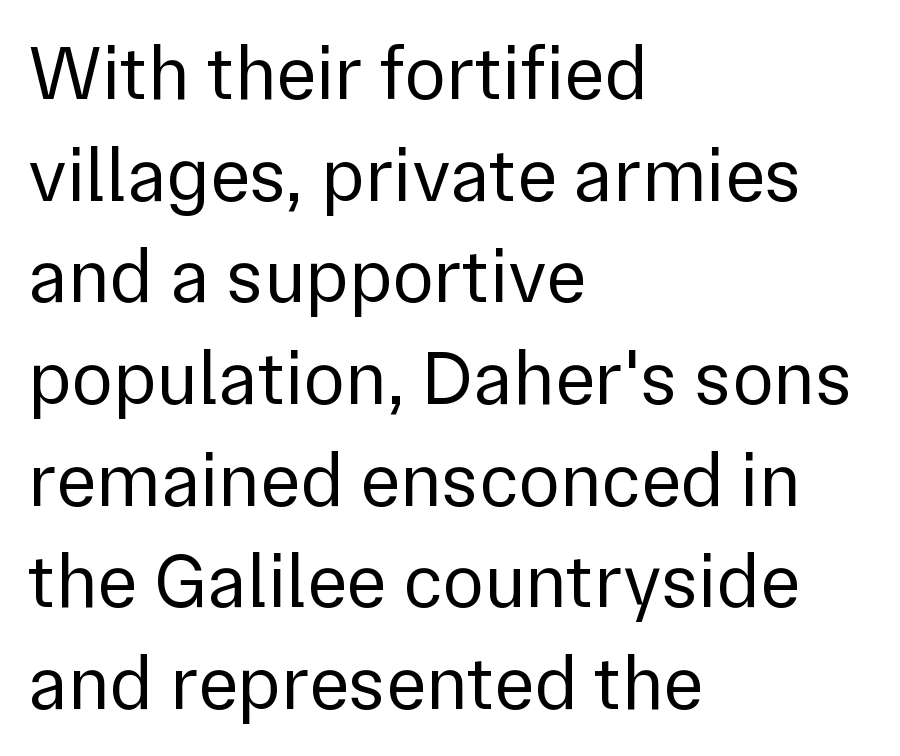
Q: Is the text bold? A: No.
Q: Is the text italic (slanted)? A: No, it is upright.
Q: Is the typeface a serif or a sans-serif typeface? A: Sans-serif.
Q: Is the text underlined? A: No.
Q: How is the paragraph aligned? A: Left-aligned.
Q: Is the spacing between letters normal or unusually wide? A: Normal.
Q: Is the spacing between lines tight, normal or loose? A: Normal.
Q: Width (condensed, normal, or wide)? A: Normal.
Q: Stroke contrast? A: Low.
Q: x-height? A: Medium.
Q: Monospaced? A: No.
